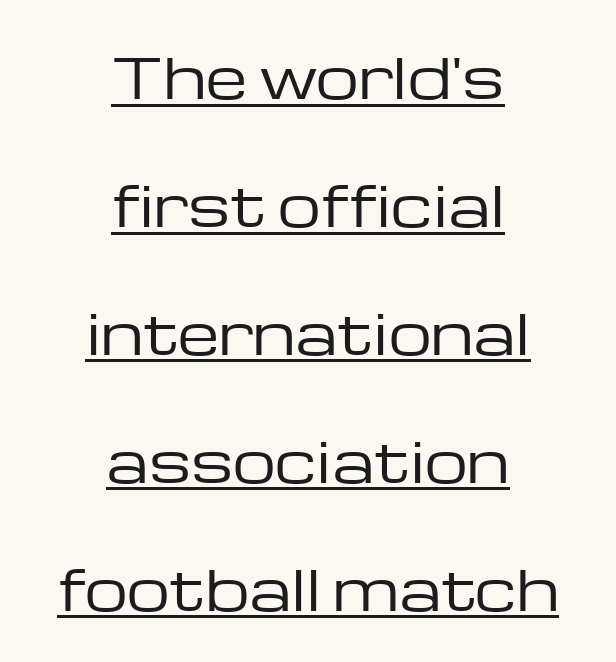
{"serif": "no", "italic": "no", "bold": "no", "weight": "regular", "width": "wide", "stroke_contrast": "low", "x_height": "medium", "monospaced": "no", "underline": "yes", "align": "center", "line_spacing": "loose", "line_spacing_ratio": 2.37, "letter_spacing": "normal", "letter_spacing_em": 0.0, "glyph_px": 54}
